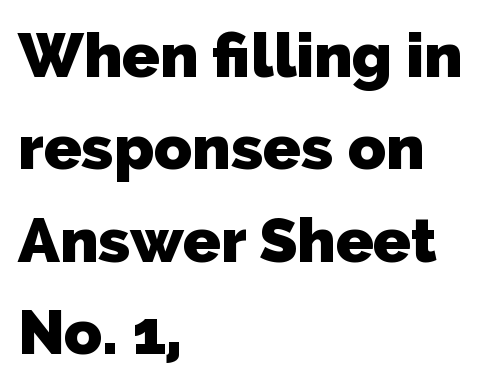
Q: Is the text bold? A: Yes.
Q: Is the typeface a serif or a sans-serif typeface? A: Sans-serif.
Q: Is the text underlined? A: No.
Q: How is the paragraph aligned? A: Left-aligned.
Q: Is the spacing between letters normal or unusually wide? A: Normal.
Q: Is the spacing between lines tight, normal or loose? A: Normal.
Q: Width (condensed, normal, or wide)? A: Normal.
Q: Stroke contrast? A: Low.
Q: x-height? A: Medium.
Q: Monospaced? A: No.
